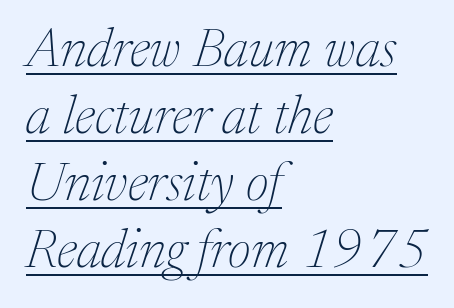
The image shows 54 px thin serif type, italic (leaning right); set left-aligned, line spacing 1.24x, normal letter spacing, underlined; medium stroke contrast and a medium x-height.
